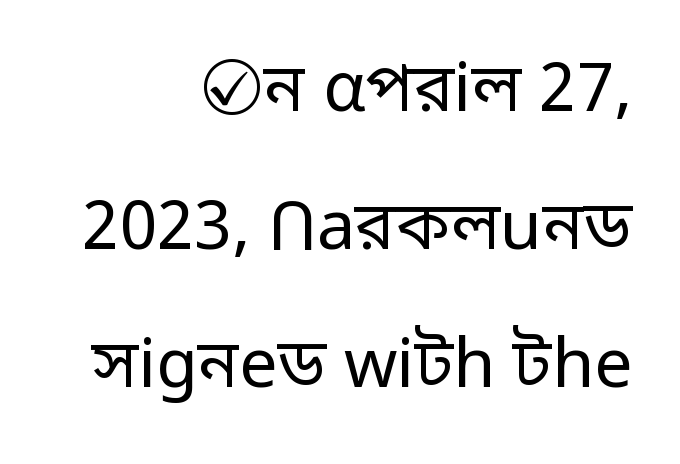
Q: Is the text bold? A: No.
Q: Is the text italic (slanted)? A: No, it is upright.
Q: Is the typeface a serif or a sans-serif typeface? A: Sans-serif.
Q: Is the text underlined? A: No.
Q: How is the paragraph aligned? A: Right-aligned.
Q: Is the spacing between letters normal or unusually wide? A: Normal.
Q: Is the spacing between lines tight, normal or loose? A: Loose.
Q: Width (condensed, normal, or wide)? A: Normal.
Q: Stroke contrast? A: Low.
Q: x-height? A: Medium.
Q: Monospaced? A: No.
